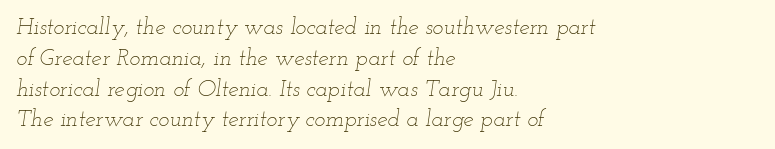
{"italic": "yes", "lean": "right", "slant_degrees": 12, "bold": "no", "underline": "no", "align": "left", "line_spacing": "normal", "line_spacing_ratio": 1.34, "letter_spacing": "normal", "letter_spacing_em": 0.0, "glyph_px": 23}
